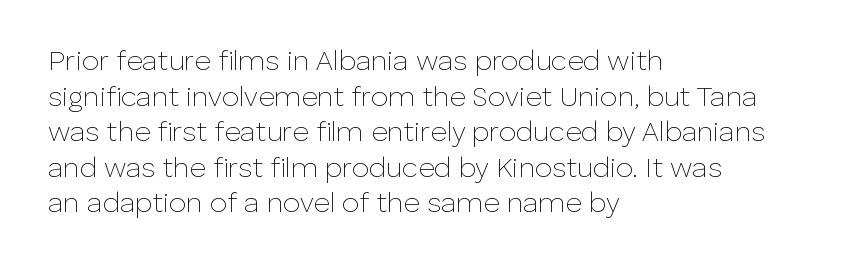
Rendered with straight, roman letterforms. The vertical gap from one line to the next is medium. No extra tracking has been applied to these lines. Heaviness? Minimal to ordinary, like unemphasized prose.
